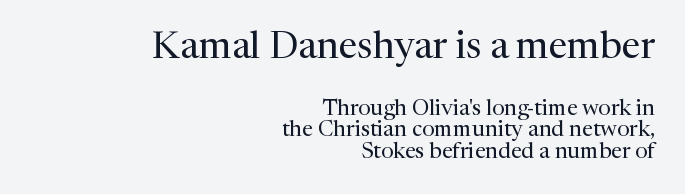
Honestly, the rows look squashed on top of each other. The foot of each line stays bare and open. Weight: not bold — regular or lighter. Unlike a clean sans, this face finishes its strokes with serifs. The initial chunk of copy outweighs the following chunk in type size. Is the block centered? No — it sits flush against the right margin.
